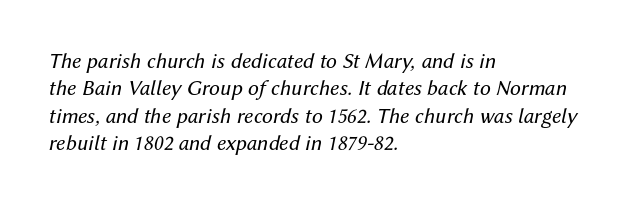
The image shows 22 px text type, italic (leaning right); set left-aligned, line spacing 1.24x, normal letter spacing, not underlined.
